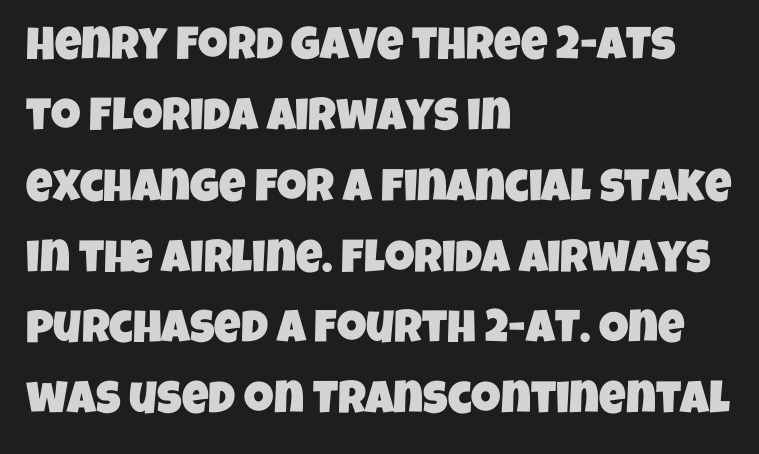
{"serif": "no", "width": "condensed", "stroke_contrast": "low", "x_height": "large", "monospaced": "no", "underline": "no", "align": "left", "line_spacing": "normal", "line_spacing_ratio": 1.54, "letter_spacing": "normal", "letter_spacing_em": 0.0, "glyph_px": 46}
